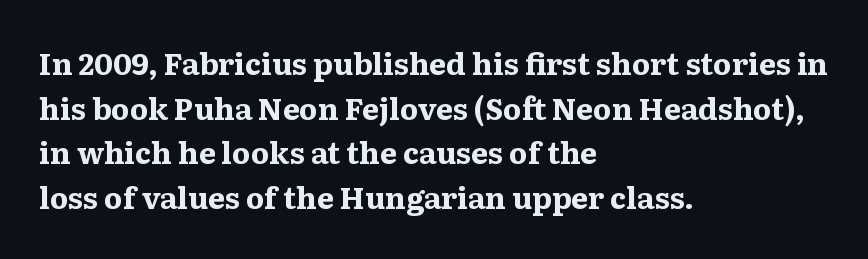
The image shows 30 px bold, wide serif type, upright; set left-aligned, normal line spacing (1.49x), normal letter spacing, not underlined; medium stroke contrast and a medium x-height.
